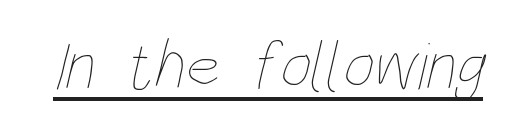
Q: Is the text bold? A: No.
Q: Is the text underlined? A: Yes.
Q: Is the spacing between letters normal or unusually wide? A: Normal.
Q: Width (condensed, normal, or wide)? A: Condensed.
Q: Stroke contrast? A: Low.
Q: x-height? A: Large.
Q: Monospaced? A: No.
